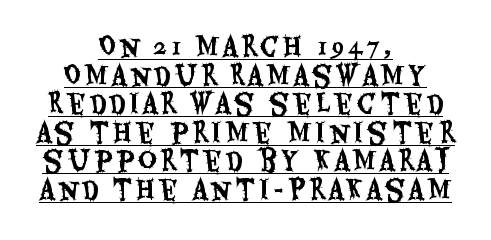
{"italic": "no", "underline": "yes", "align": "center", "line_spacing": "tight", "line_spacing_ratio": 1.1, "glyph_px": 26}
